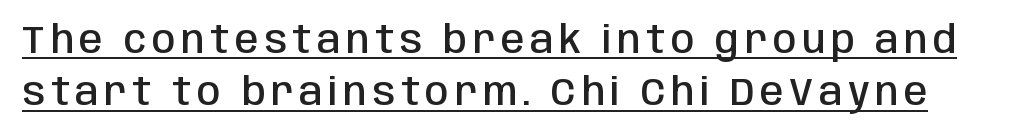
Q: Is the text bold? A: Semi-bold.
Q: Is the text italic (slanted)? A: No, it is upright.
Q: Is the typeface a serif or a sans-serif typeface? A: Sans-serif.
Q: Is the text underlined? A: Yes.
Q: Is the spacing between lines tight, normal or loose? A: Normal.
Q: Width (condensed, normal, or wide)? A: Condensed.
Q: Stroke contrast? A: Low.
Q: x-height? A: Large.
Q: Monospaced? A: No.
